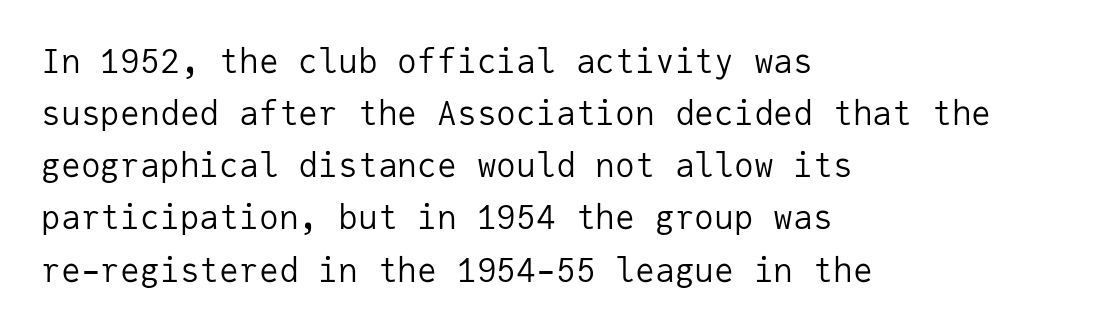
{"serif": "no", "italic": "no", "bold": "no", "weight": "regular", "width": "normal", "stroke_contrast": "low", "x_height": "medium", "monospaced": "yes", "underline": "no", "align": "left", "line_spacing": "normal", "line_spacing_ratio": 1.58, "letter_spacing": "normal", "letter_spacing_em": 0.0, "glyph_px": 33}
